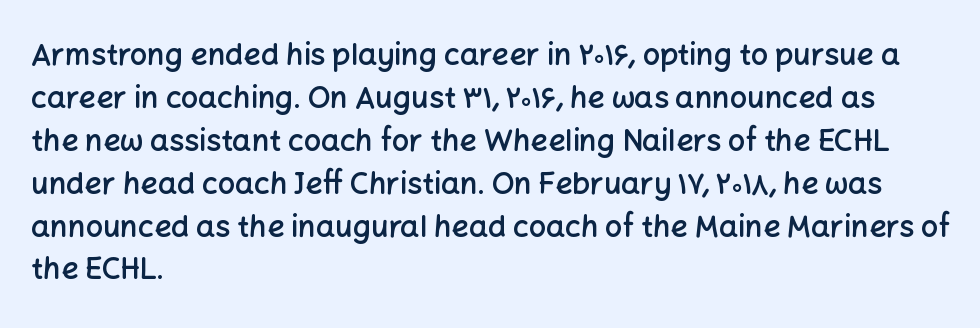
Q: Is the text bold? A: Semi-bold.
Q: Is the text italic (slanted)? A: No, it is upright.
Q: Is the typeface a serif or a sans-serif typeface? A: Sans-serif.
Q: Is the text underlined? A: No.
Q: How is the paragraph aligned? A: Left-aligned.
Q: Is the spacing between letters normal or unusually wide? A: Normal.
Q: Is the spacing between lines tight, normal or loose? A: Normal.
Q: Width (condensed, normal, or wide)? A: Normal.
Q: Stroke contrast? A: Low.
Q: x-height? A: Medium.
Q: Monospaced? A: No.
